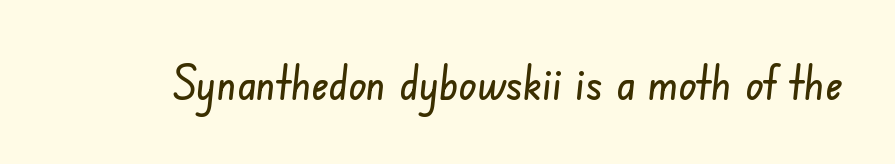
Nothing unusual about the tracking: characters are spaced as the font intends. Varying glyph widths throughout — classic text-font behaviour. A typesetter would label this face a sans. The area under the type is left untouched.
